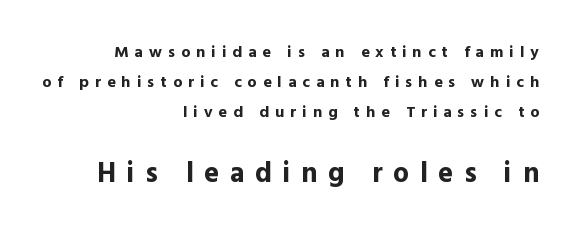
{"serif": "no", "italic": "no", "bold": "yes", "weight": "bold", "width": "normal", "x_height": "medium", "monospaced": "no", "underline": "no", "align": "right", "line_spacing_ratio": 1.89, "letter_spacing": "wide", "letter_spacing_em": 0.38, "larger_block": "second", "size_ratio": 1.75, "glyph_px": 28}
